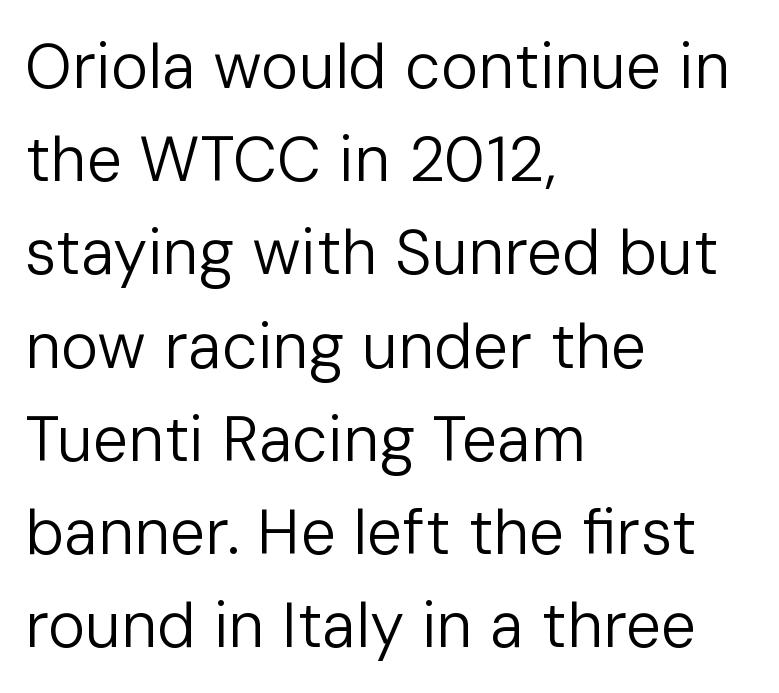
The image shows 63 px regular-weight sans-serif type, upright; set left-aligned, normal line spacing (1.48x), normal letter spacing, not underlined; low stroke contrast and a medium x-height.
